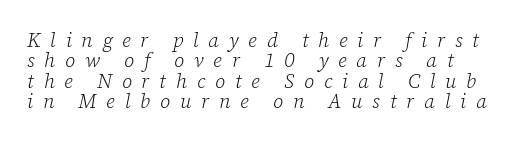
The image shows 20 px text type, italic (leaning right); set tight line spacing (1.02x), unusually wide letter spacing (+0.49 em), not underlined.
